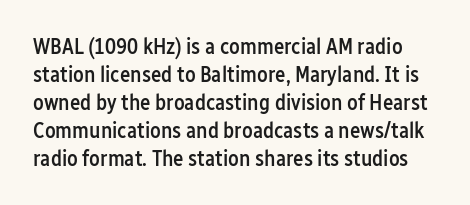
Each new line begins a customary step beneath the previous one. Tracking value appears to be zero — textbook default spacing. The lettering stays uniformly vertical, giving the passage a roman look. Anything drawn beneath the words? Only blank space. The characters look somewhat weighty, a semibold short of true bold.
